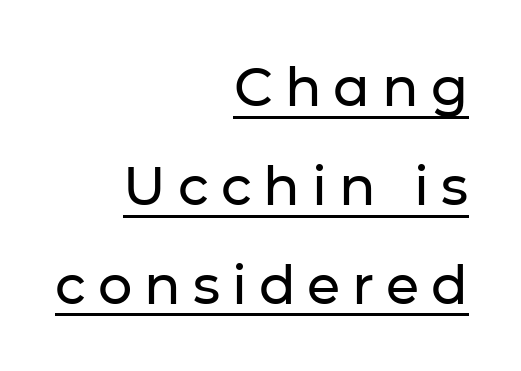
Q: Is the text italic (slanted)? A: No, it is upright.
Q: Is the typeface a serif or a sans-serif typeface? A: Sans-serif.
Q: Is the text underlined? A: Yes.
Q: How is the paragraph aligned? A: Right-aligned.
Q: Is the spacing between letters normal or unusually wide? A: Unusually wide.
Q: Width (condensed, normal, or wide)? A: Normal.
Q: Stroke contrast? A: Low.
Q: x-height? A: Medium.
Q: Monospaced? A: No.
